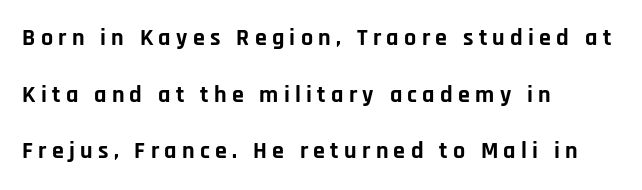
Q: Is the text bold? A: Yes.
Q: Is the text italic (slanted)? A: No, it is upright.
Q: Is the text underlined? A: No.
Q: How is the paragraph aligned? A: Left-aligned.
Q: Is the spacing between letters normal or unusually wide? A: Unusually wide.
Q: Is the spacing between lines tight, normal or loose? A: Loose.
